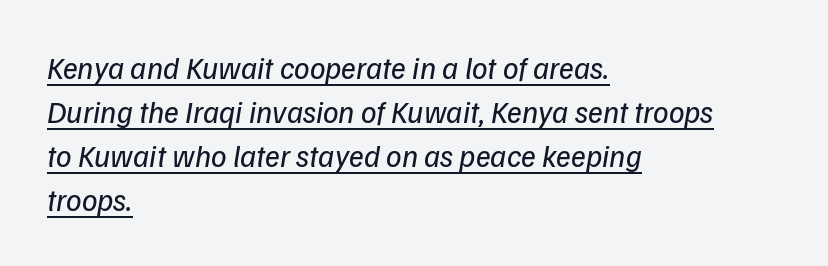
Q: Is the text bold? A: No.
Q: Is the text italic (slanted)? A: Yes, it leans right by about 9 degrees.
Q: Is the text underlined? A: Yes.
Q: How is the paragraph aligned? A: Left-aligned.
Q: Is the spacing between letters normal or unusually wide? A: Normal.
Q: Is the spacing between lines tight, normal or loose? A: Normal.
Q: Width (condensed, normal, or wide)? A: Normal.
Q: Stroke contrast? A: Low.
Q: x-height? A: Medium.
Q: Monospaced? A: No.
